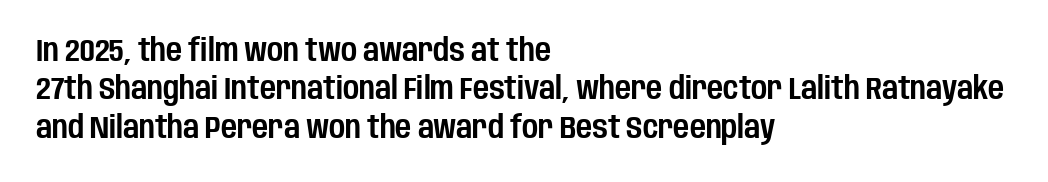
The image shows 31 px condensed sans-serif type, upright; set left-aligned, line spacing 1.24x, normal letter spacing, not underlined; low stroke contrast and a large x-height.
